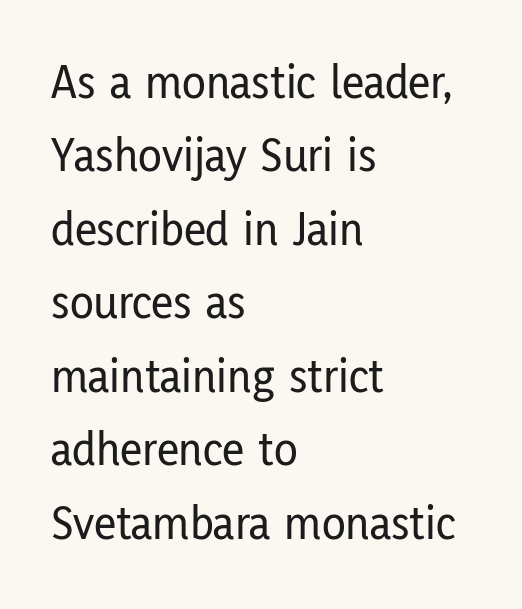
Q: Is the text italic (slanted)? A: No, it is upright.
Q: Is the typeface a serif or a sans-serif typeface? A: Sans-serif.
Q: Is the text underlined? A: No.
Q: How is the paragraph aligned? A: Left-aligned.
Q: Is the spacing between letters normal or unusually wide? A: Normal.
Q: Is the spacing between lines tight, normal or loose? A: Normal.
Q: Width (condensed, normal, or wide)? A: Condensed.
Q: Stroke contrast? A: Low.
Q: x-height? A: Medium.
Q: Monospaced? A: No.
